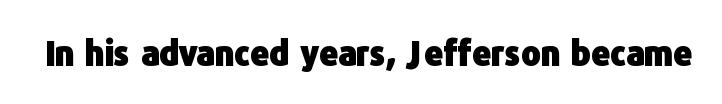
The letters advance in unequal steps, a hallmark of proportional type. Serifs: no, the terminals of the letterforms are clean. The lettering stays uniformly vertical, giving the passage a roman look. How are the letters spaced? Ordinarily, with no added tracking. Only glyphs here, with clear space below each row.
